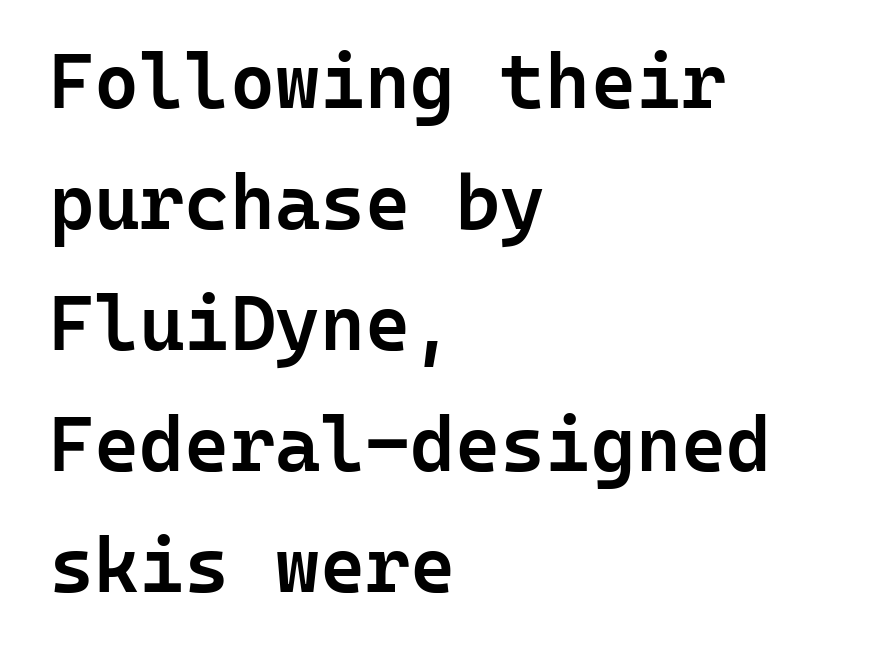
The image shows 77 px semibold sans-serif type, upright, monospaced; set left-aligned, normal line spacing (1.57x), normal letter spacing, not underlined; low stroke contrast and a medium x-height.
